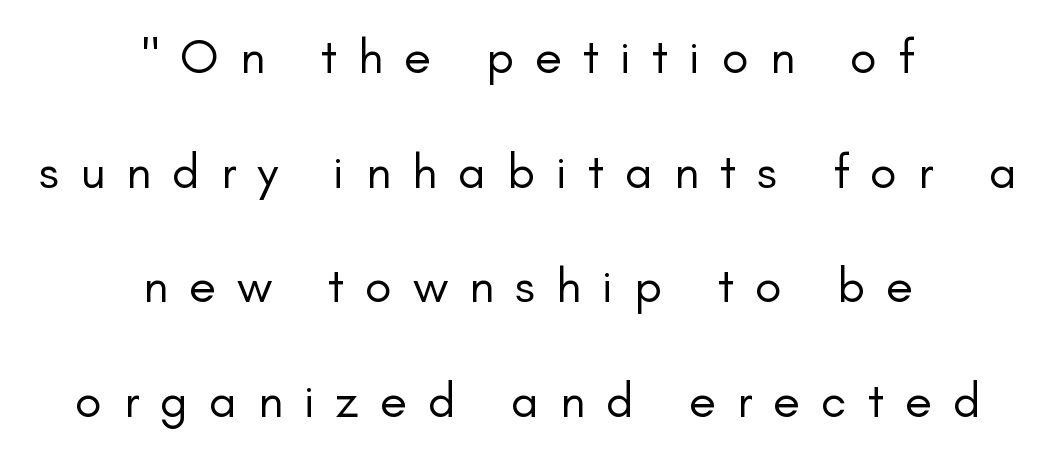
Stem width sits at or under what a default text font uses. Type style note: lacks serifs. Here the designer chose a conventional face with non-uniform glyph widths. It's the straight-up-and-down kind of type. These lines stack symmetrically, like a column narrowing and widening about its center.
